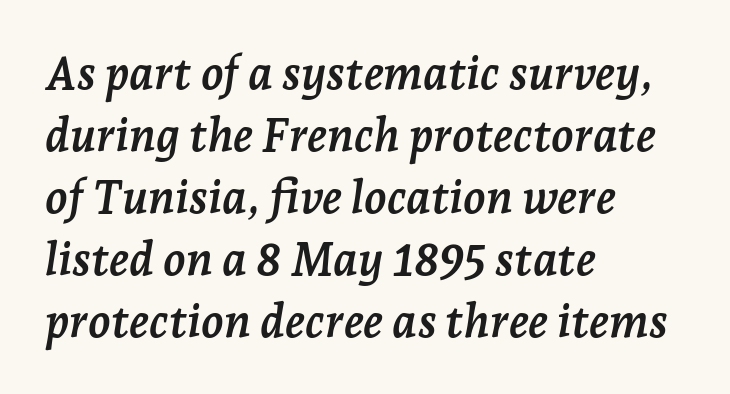
{"serif": "yes", "italic": "yes", "lean": "right", "slant_degrees": 7, "bold": "yes", "weight": "semibold", "width": "normal", "stroke_contrast": "low", "x_height": "medium", "monospaced": "no", "underline": "no", "align": "left", "line_spacing": "normal", "line_spacing_ratio": 1.35, "letter_spacing": "normal", "letter_spacing_em": 0.0, "glyph_px": 46}
